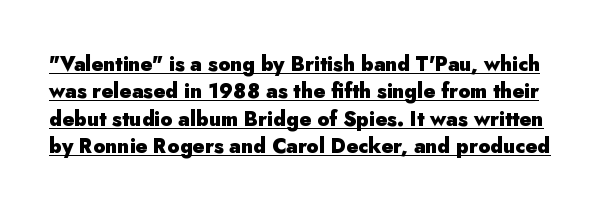
Q: Is the text bold? A: Yes.
Q: Is the text italic (slanted)? A: No, it is upright.
Q: Is the text underlined? A: Yes.
Q: Is the spacing between letters normal or unusually wide? A: Normal.
Q: Is the spacing between lines tight, normal or loose? A: Normal.
